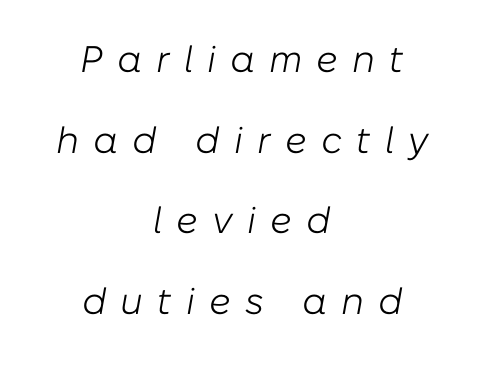
Would a proofreader flag this as italicized? Yes. The passage shown is typed in a proportional face where columns would drift. The passage is arranged like a title page — every line centered. Stems and bowls with no extra thickness — not bold.
